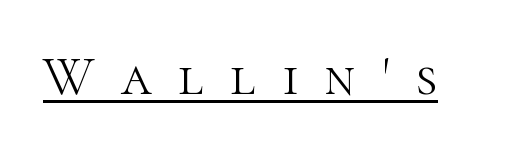
Q: Is the text bold? A: No.
Q: Is the text italic (slanted)? A: No, it is upright.
Q: Is the typeface a serif or a sans-serif typeface? A: Serif.
Q: Is the text underlined? A: Yes.
Q: Is the spacing between letters normal or unusually wide? A: Unusually wide.
Q: Width (condensed, normal, or wide)? A: Normal.
Q: Stroke contrast? A: High.
Q: x-height? A: Medium.
Q: Monospaced? A: No.
